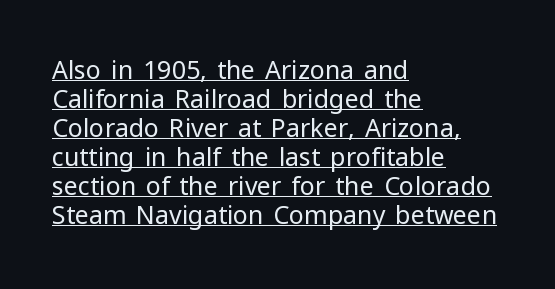
Honestly, the underline is the first thing you notice here. Each word holds together tightly as a unit, with standard inter-letter gaps. Casual observation: everything's shoved over to the left. Is there any slant? The stems are plumb. Is the stroke heavy? The answer is a plain regular-or-lighter.
